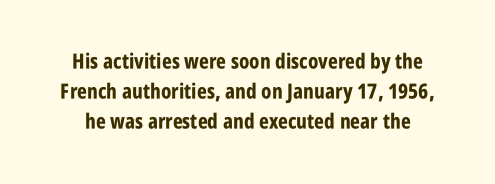
The image shows 21 px bold type, upright; set normal line spacing (1.42x), normal letter spacing, not underlined.
